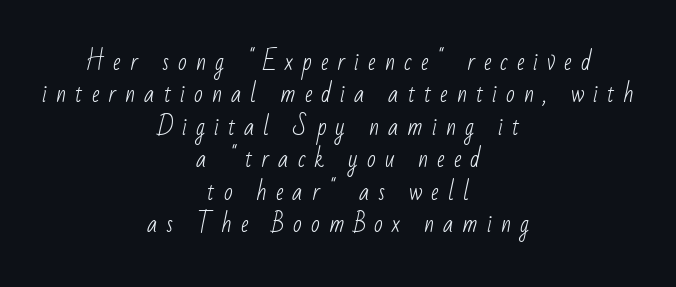
{"bold": "no", "underline": "no", "align": "center", "line_spacing": "normal", "line_spacing_ratio": 1.41, "letter_spacing": "wide", "letter_spacing_em": 0.39, "glyph_px": 23}
